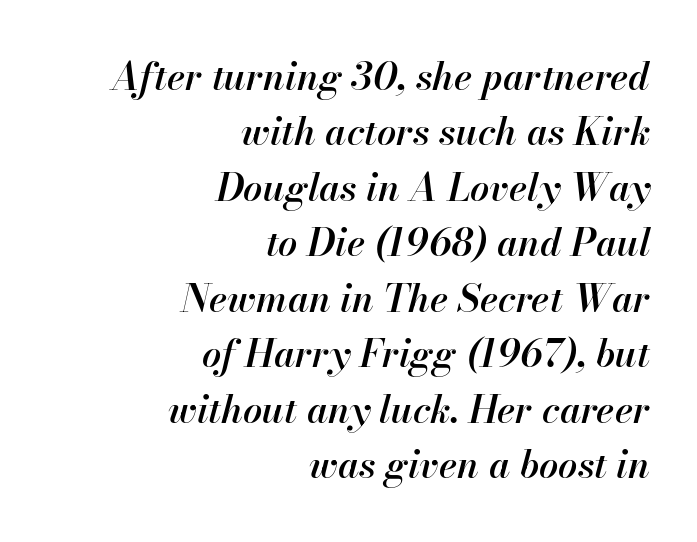
Q: Is the text bold? A: Semi-bold.
Q: Is the text italic (slanted)? A: Yes, it leans right by about 13 degrees.
Q: Is the text underlined? A: No.
Q: How is the paragraph aligned? A: Right-aligned.
Q: Is the spacing between letters normal or unusually wide? A: Normal.
Q: Is the spacing between lines tight, normal or loose? A: Normal.
Q: Width (condensed, normal, or wide)? A: Normal.
Q: Stroke contrast? A: High.
Q: x-height? A: Small.
Q: Monospaced? A: No.
